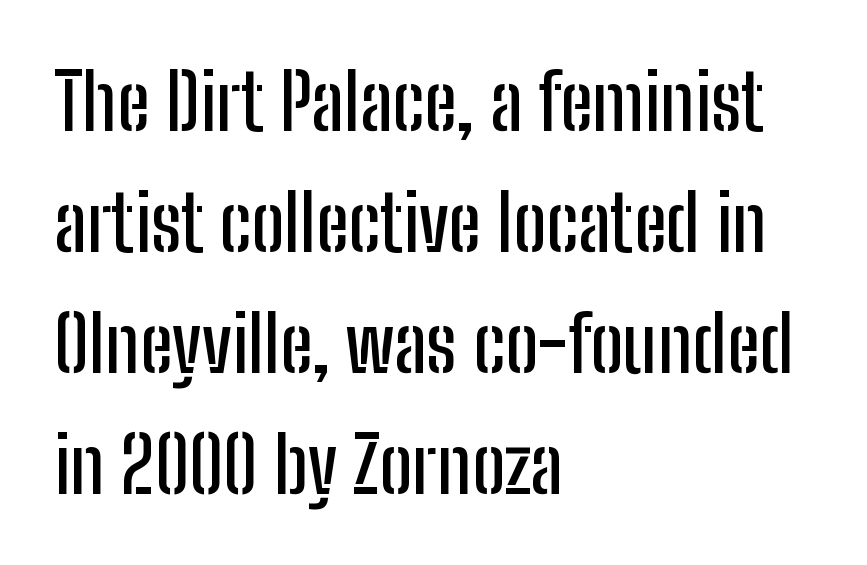
Q: Is the text italic (slanted)? A: No, it is upright.
Q: Is the typeface a serif or a sans-serif typeface? A: Sans-serif.
Q: Is the text underlined? A: No.
Q: How is the paragraph aligned? A: Left-aligned.
Q: Is the spacing between letters normal or unusually wide? A: Normal.
Q: Is the spacing between lines tight, normal or loose? A: Normal.
Q: Width (condensed, normal, or wide)? A: Condensed.
Q: Stroke contrast? A: Low.
Q: x-height? A: Medium.
Q: Monospaced? A: No.
